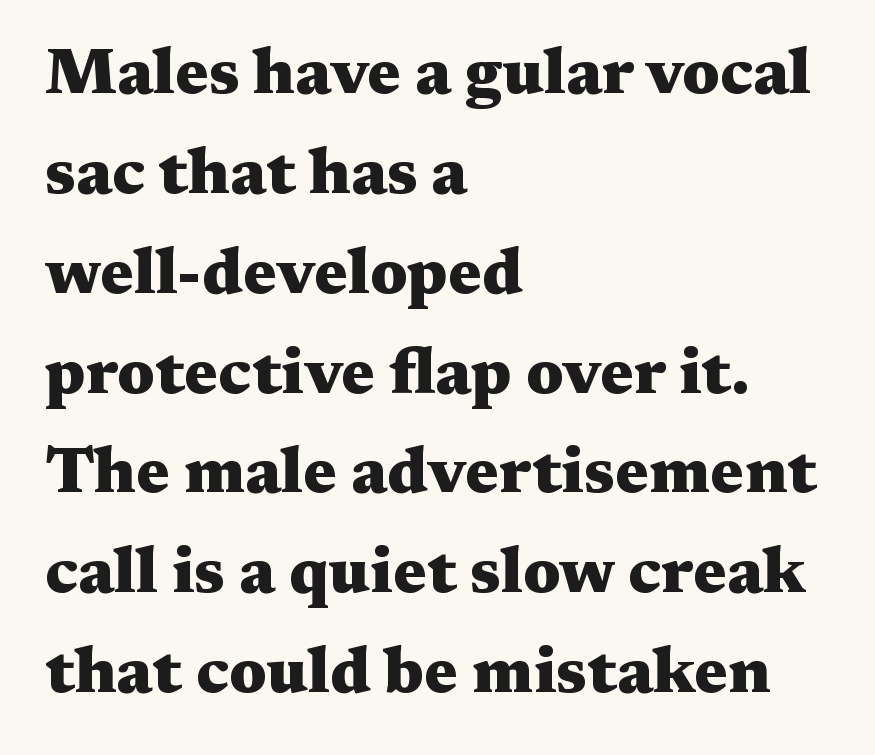
{"serif": "yes", "italic": "no", "bold": "yes", "weight": "heavy", "width": "wide", "stroke_contrast": "medium", "x_height": "medium", "monospaced": "no", "underline": "no", "align": "left", "line_spacing": "normal", "line_spacing_ratio": 1.56, "letter_spacing": "normal", "letter_spacing_em": 0.0, "glyph_px": 64}
